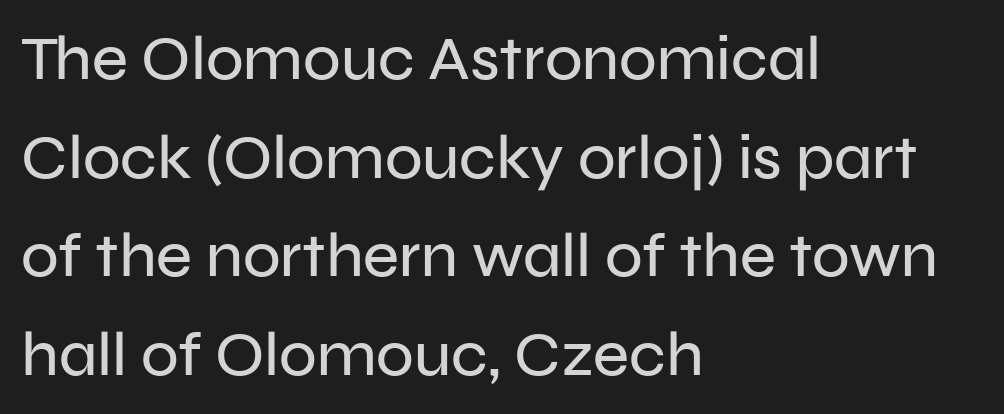
Only glyphs here, with clear space below each row. Spacing between characters is what you'd get straight out of the box. Classification — sans serif. Do the characters align in a grid? No, the font is proportional. Regular leading.
